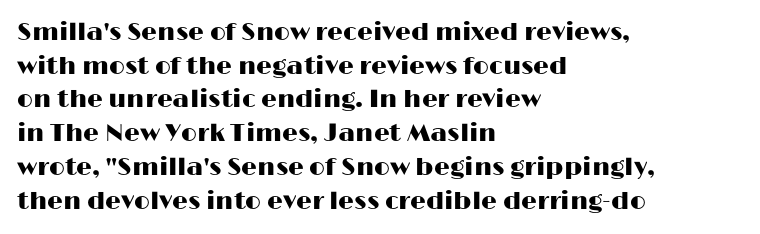
The image shows 25 px text type, upright; set left-aligned, normal line spacing (1.35x), normal letter spacing, not underlined.
